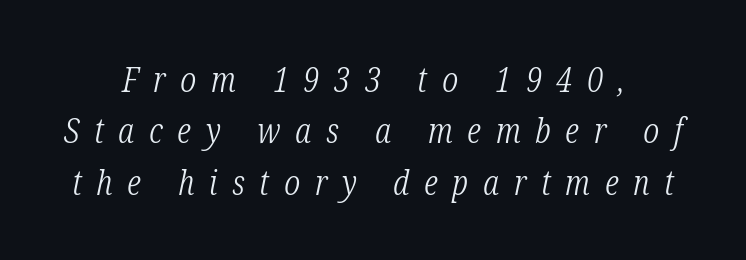
Yep, that's italic — everything's leaning. Think of a printed novel: that variable character pitch is what you see here. Compared with typical body copy, the letter spacing here is much looser. This sample uses a serif face.
